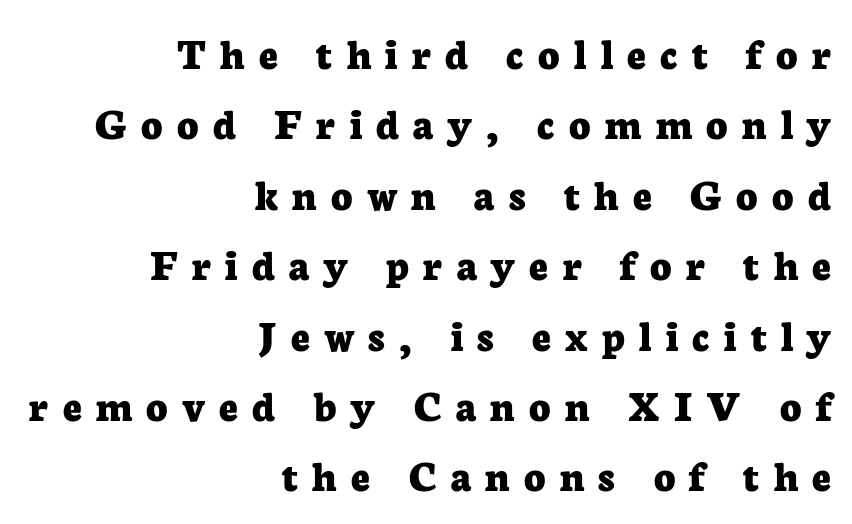
This is heavy type, rendered in bold. Is the block centered? No — it sits flush against the right margin. The face used here is proportionally spaced, like ordinary book or web type. The horizontal fit of the characters is loose and conspicuously gappy. When letters stand straight like this, we call the style roman or upright. The baseline area is clear.
